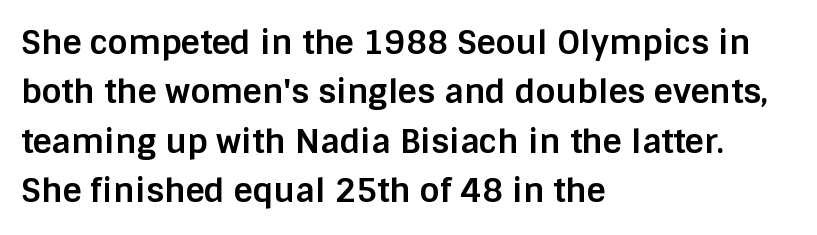
Which margin do the lines hug? The left one — the right edge is uneven. Serifs: no, the terminals of the letterforms are clean. It's the straight-up-and-down kind of type. This sample has the flowing, uneven cadence of proportional lettering.
